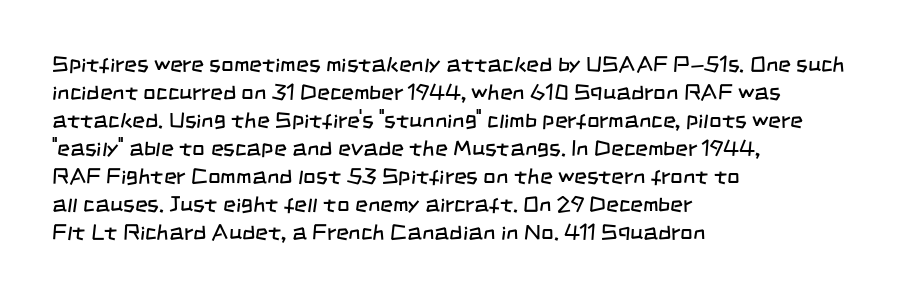
{"bold": "no", "underline": "no", "align": "left", "line_spacing": "normal", "line_spacing_ratio": 1.27, "letter_spacing": "normal", "letter_spacing_em": 0.0, "glyph_px": 22}
